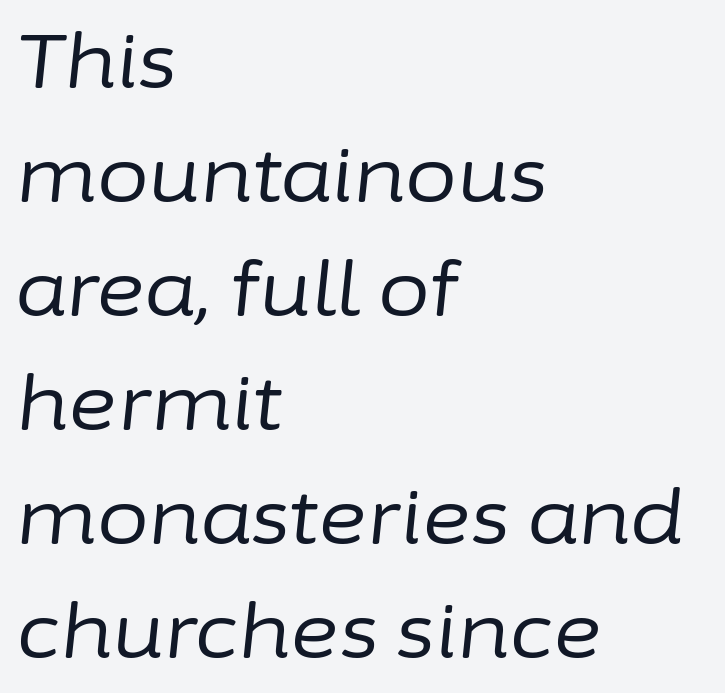
The image shows 75 px regular-weight type, italic (leaning right); set left-aligned, normal line spacing (1.52x), normal letter spacing, not underlined; low stroke contrast and a medium x-height.
